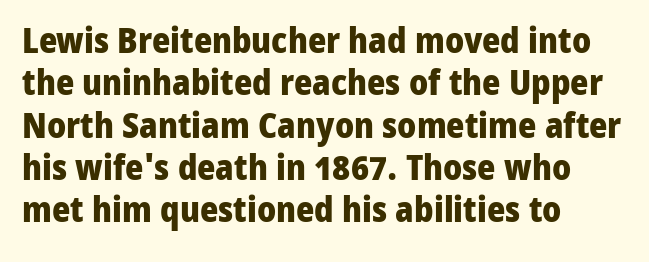
Q: Is the text bold? A: Yes.
Q: Is the text italic (slanted)? A: No, it is upright.
Q: Is the typeface a serif or a sans-serif typeface? A: Sans-serif.
Q: Is the text underlined? A: No.
Q: How is the paragraph aligned? A: Left-aligned.
Q: Is the spacing between letters normal or unusually wide? A: Normal.
Q: Width (condensed, normal, or wide)? A: Normal.
Q: Stroke contrast? A: Low.
Q: x-height? A: Medium.
Q: Monospaced? A: No.
